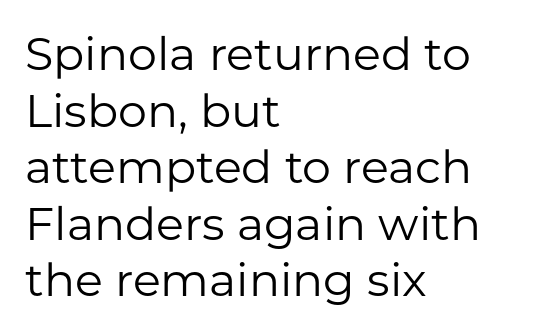
No extra ink here — the face is not bold. Layout note: lines flush left. This is sans-serif lettering, the kind often seen on screens and signage. Here the glyphs are tracked normally, forming tight word shapes. The specimen reads as upright at a glance.
